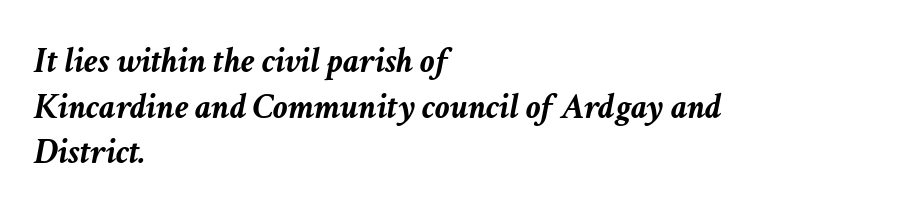
These lines are rendered in a variable-pitch font. If you drew a ruler down the left edge, every line would touch it. The leading is moderate, giving the passage an even texture. Looking at the ascenders, they clearly lean. The typesetting leans heavy: a genuine bold.
